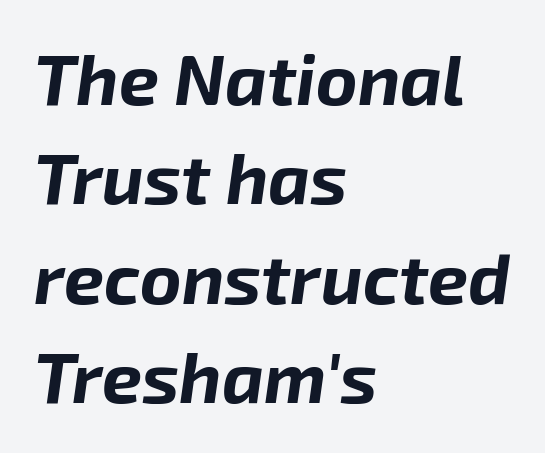
The typesetter chose a ragged-right arrangement here. The face used here is proportionally spaced, like ordinary book or web type. This block has exactly the height ordinary leading produces. The letterforms sit shoulder to shoulder at normal distance. The strip under each line holds only bare page. The font's italic variant was chosen for this text.
